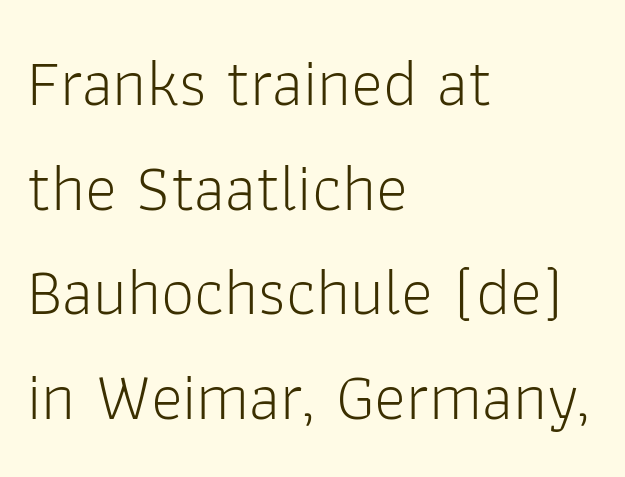
{"serif": "no", "italic": "no", "bold": "no", "weight": "light", "width": "normal", "stroke_contrast": "low", "x_height": "medium", "monospaced": "no", "underline": "no", "align": "left", "line_spacing": "normal", "line_spacing_ratio": 1.56, "letter_spacing": "normal", "letter_spacing_em": 0.0, "glyph_px": 67}
